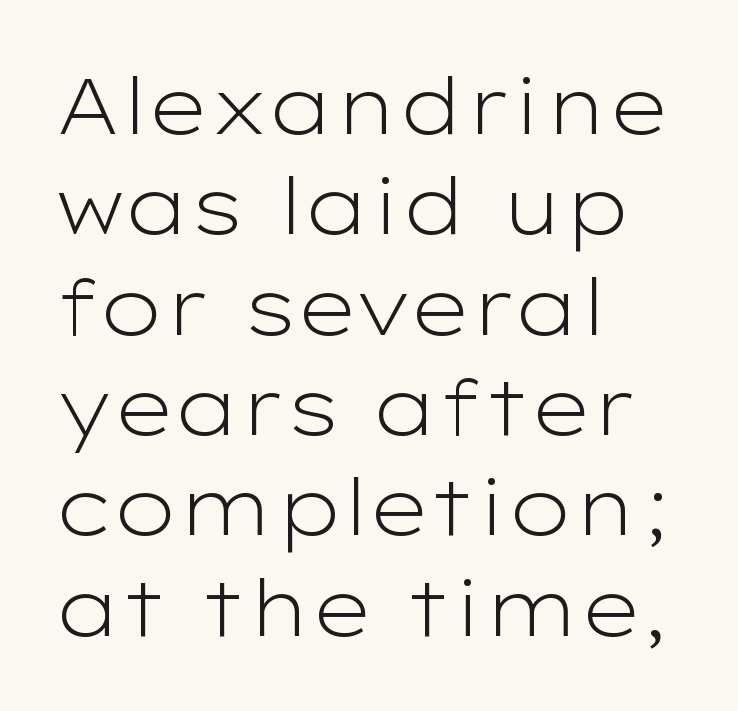
Q: Is the text bold? A: No.
Q: Is the text italic (slanted)? A: No, it is upright.
Q: Is the typeface a serif or a sans-serif typeface? A: Sans-serif.
Q: Is the text underlined? A: No.
Q: How is the paragraph aligned? A: Left-aligned.
Q: Is the spacing between letters normal or unusually wide? A: Normal.
Q: Is the spacing between lines tight, normal or loose? A: Normal.
Q: Width (condensed, normal, or wide)? A: Wide.
Q: Stroke contrast? A: Low.
Q: x-height? A: Medium.
Q: Monospaced? A: No.
